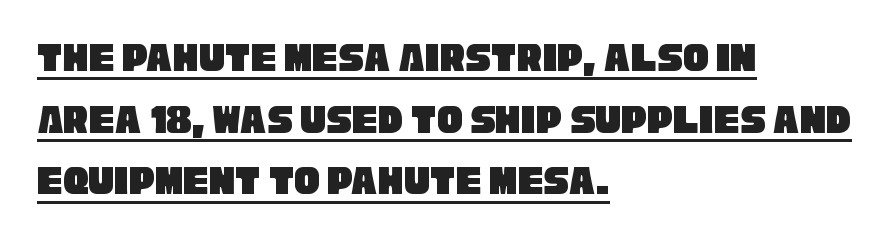
{"serif": "no", "width": "condensed", "stroke_contrast": "low", "x_height": "large", "monospaced": "no", "underline": "yes", "align": "left", "line_spacing": "normal", "line_spacing_ratio": 1.47, "letter_spacing": "normal", "letter_spacing_em": 0.0, "glyph_px": 42}
